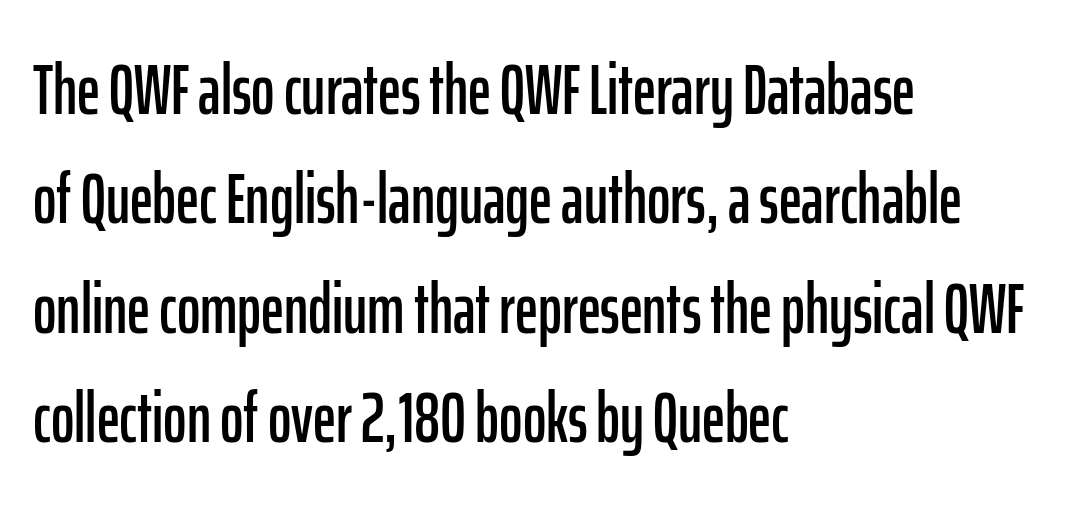
Q: Is the text italic (slanted)? A: No, it is upright.
Q: Is the typeface a serif or a sans-serif typeface? A: Sans-serif.
Q: Is the text underlined? A: No.
Q: How is the paragraph aligned? A: Left-aligned.
Q: Is the spacing between letters normal or unusually wide? A: Normal.
Q: Is the spacing between lines tight, normal or loose? A: Normal.
Q: Width (condensed, normal, or wide)? A: Condensed.
Q: Stroke contrast? A: Low.
Q: x-height? A: Medium.
Q: Monospaced? A: No.
